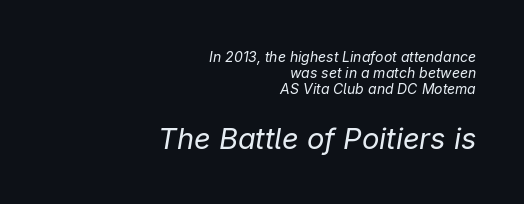
The image shows 29 px regular-weight type, italic (leaning right); set right-aligned, line spacing 1.16x, normal letter spacing, not underlined; the second (bottom) block is 2.07x larger; low stroke contrast and a medium x-height.
